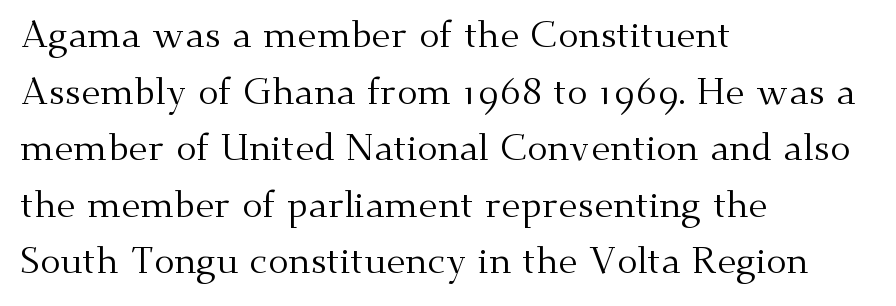
Q: Is the text bold? A: No.
Q: Is the text italic (slanted)? A: No, it is upright.
Q: Is the typeface a serif or a sans-serif typeface? A: Serif.
Q: Is the text underlined? A: No.
Q: How is the paragraph aligned? A: Left-aligned.
Q: Is the spacing between letters normal or unusually wide? A: Normal.
Q: Is the spacing between lines tight, normal or loose? A: Normal.
Q: Width (condensed, normal, or wide)? A: Normal.
Q: Stroke contrast? A: Medium.
Q: x-height? A: Small.
Q: Monospaced? A: No.
